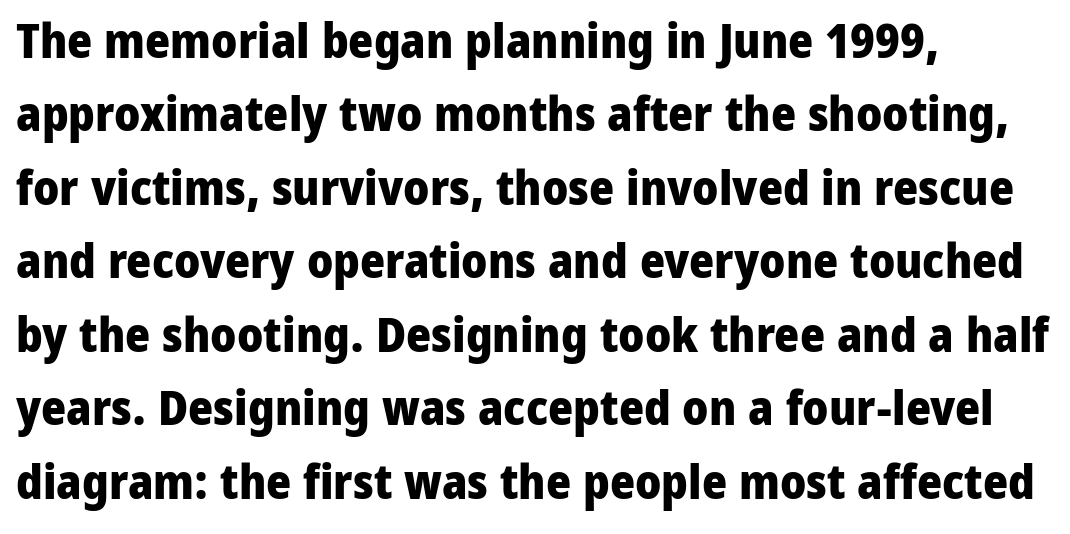
The image shows 48 px heavy sans-serif type, upright; set left-aligned, normal line spacing (1.53x), normal letter spacing, not underlined; low stroke contrast and a medium x-height.
